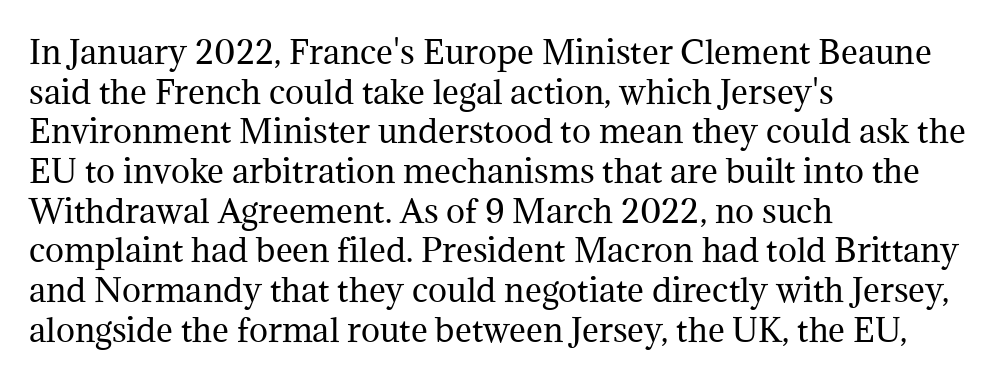
Q: Is the text bold? A: No.
Q: Is the text italic (slanted)? A: No, it is upright.
Q: Is the typeface a serif or a sans-serif typeface? A: Serif.
Q: Is the text underlined? A: No.
Q: How is the paragraph aligned? A: Left-aligned.
Q: Is the spacing between letters normal or unusually wide? A: Normal.
Q: Width (condensed, normal, or wide)? A: Normal.
Q: Stroke contrast? A: Medium.
Q: x-height? A: Medium.
Q: Monospaced? A: No.
